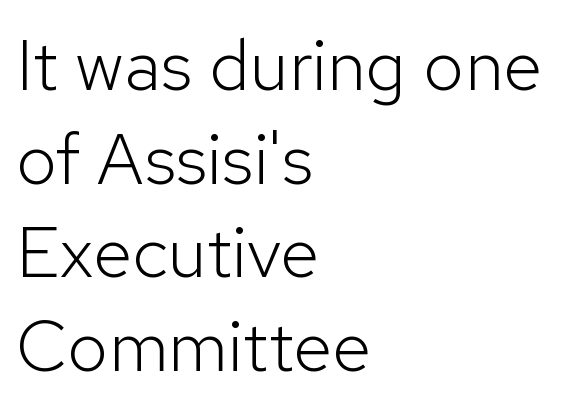
Leading matches the norm, producing a regular column. Here the designer chose a conventional face with non-uniform glyph widths. Only glyphs here, with clear space below each row. Classification — sans serif. Every stem runs plumb, perpendicular to the baseline.
